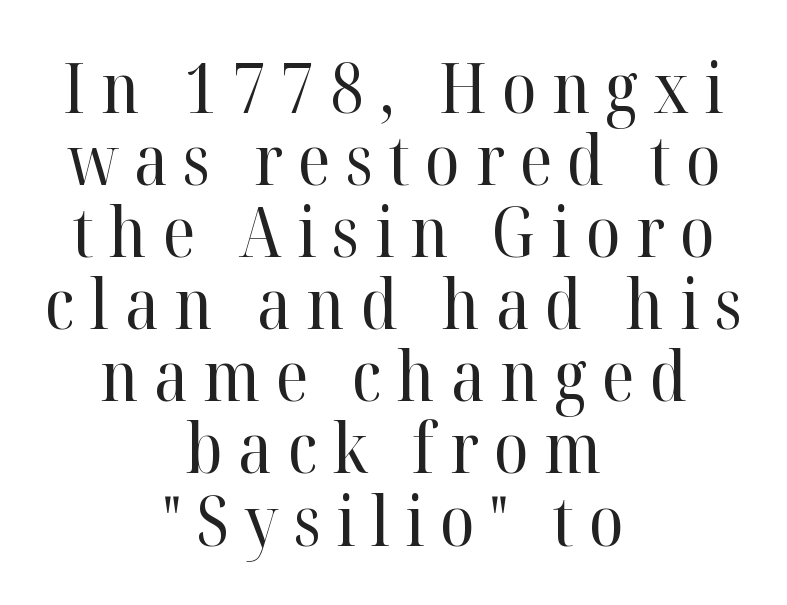
The image shows 70 px regular-weight serif type, upright; set centered, tight line spacing (1.03x), unusually wide letter spacing (+0.22 em), not underlined; high stroke contrast and a medium x-height.
